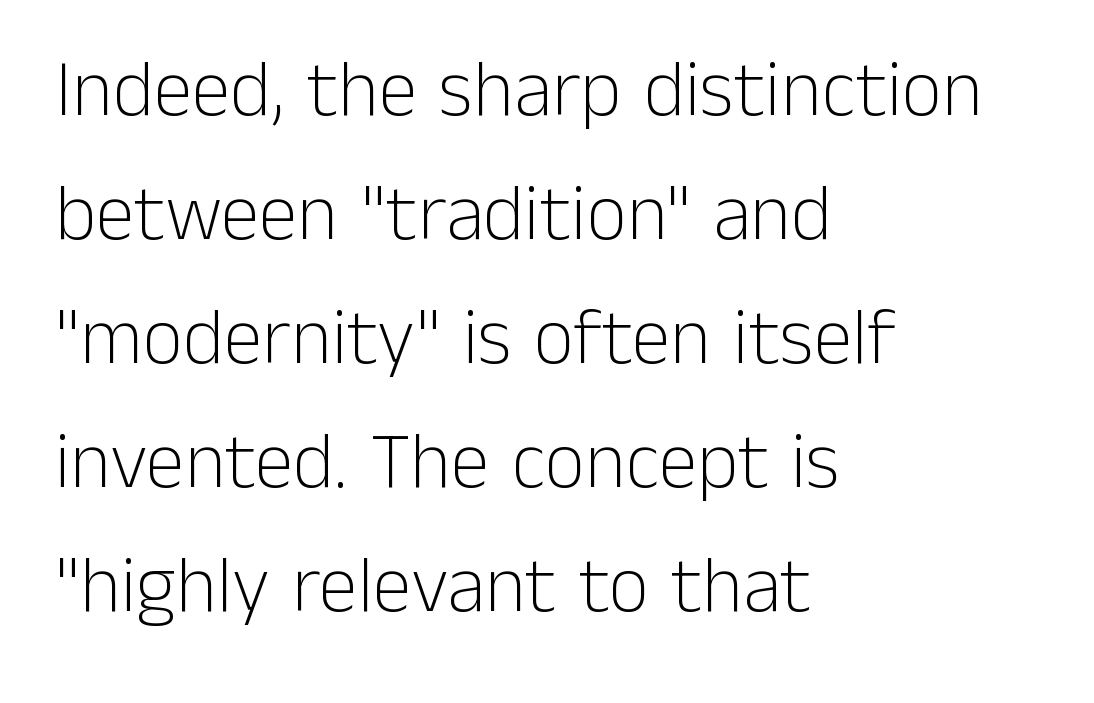
The image shows 79 px light sans-serif type, upright; set left-aligned, normal line spacing (1.57x), normal letter spacing, not underlined; low stroke contrast and a medium x-height.
